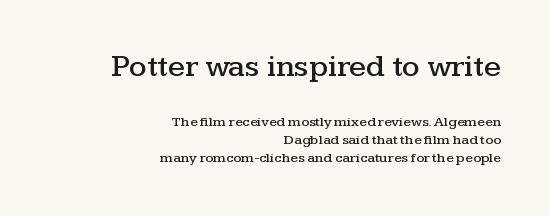
Q: Is the text italic (slanted)? A: No, it is upright.
Q: Is the typeface a serif or a sans-serif typeface? A: Serif.
Q: Is the text underlined? A: No.
Q: How is the paragraph aligned? A: Right-aligned.
Q: Is the spacing between letters normal or unusually wide? A: Normal.
Q: Is the spacing between lines tight, normal or loose? A: Normal.
Q: Which block of text is set in a larger size, the first (top) or the second (bottom)? A: The first (top) one.
Q: Width (condensed, normal, or wide)? A: Wide.
Q: Stroke contrast? A: Medium.
Q: x-height? A: Medium.
Q: Monospaced? A: No.
